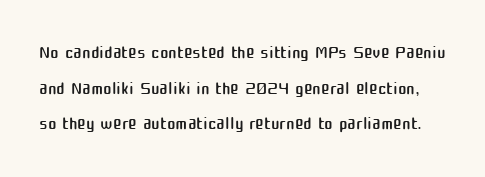
Stems and bowls with no extra thickness — not bold. These lines sit exactly where default settings would place them. Is the letter spacing exaggerated? No — it looks like the ordinary default. Rendered with straight, roman letterforms. The zone under the glyphs is completely vacant.
